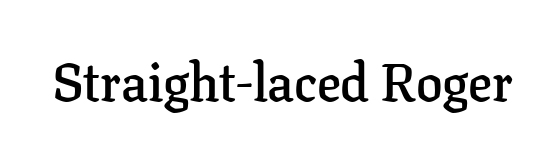
The image shows 53 px semibold serif type, upright; set normal letter spacing, not underlined; low stroke contrast and a medium x-height.
